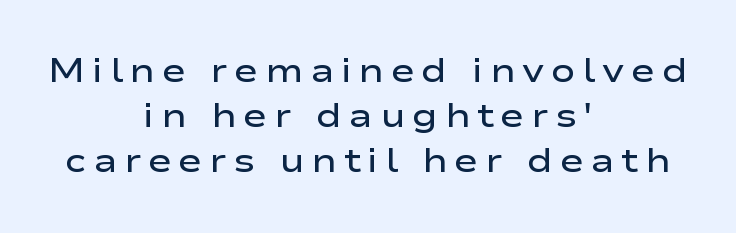
Each word looks stretched out because of the extra space between its letters. The rows are spaced the way most documents space them. It's the straight-up-and-down kind of type. Each letter's strokes conclude bluntly, with no projecting serifs.
